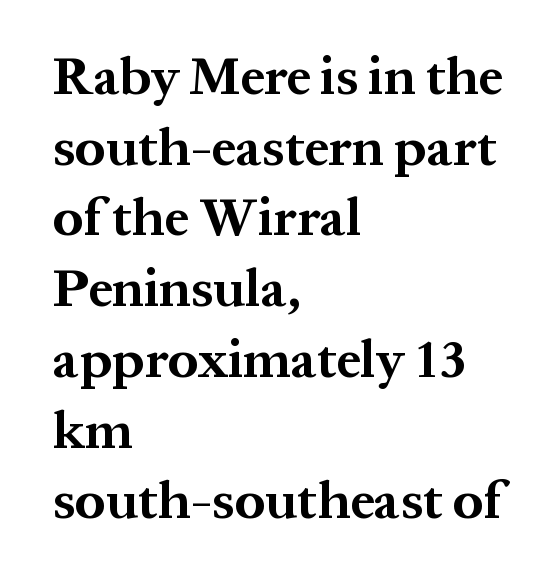
{"serif": "yes", "italic": "no", "bold": "yes", "weight": "bold", "width": "normal", "stroke_contrast": "medium", "x_height": "medium", "monospaced": "no", "underline": "no", "align": "left", "line_spacing": "normal", "line_spacing_ratio": 1.31, "letter_spacing": "normal", "letter_spacing_em": 0.0, "glyph_px": 54}
